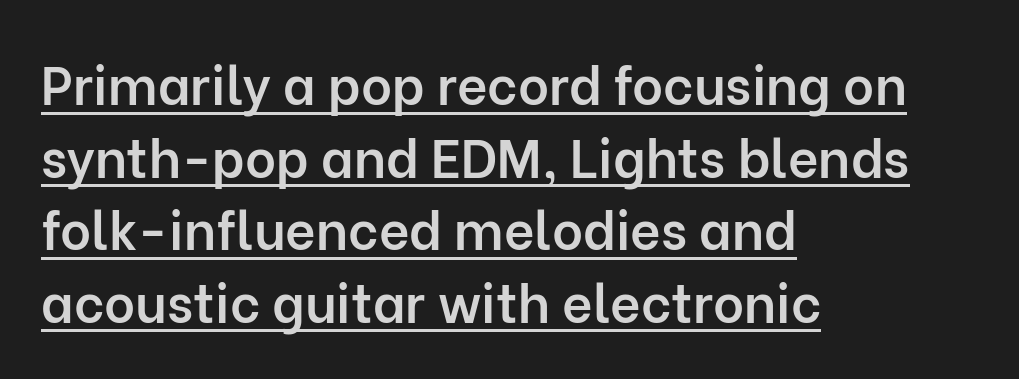
Q: Is the text bold? A: Semi-bold.
Q: Is the text italic (slanted)? A: No, it is upright.
Q: Is the typeface a serif or a sans-serif typeface? A: Sans-serif.
Q: Is the text underlined? A: Yes.
Q: How is the paragraph aligned? A: Left-aligned.
Q: Is the spacing between letters normal or unusually wide? A: Normal.
Q: Is the spacing between lines tight, normal or loose? A: Normal.
Q: Width (condensed, normal, or wide)? A: Normal.
Q: Stroke contrast? A: Low.
Q: x-height? A: Medium.
Q: Monospaced? A: No.
